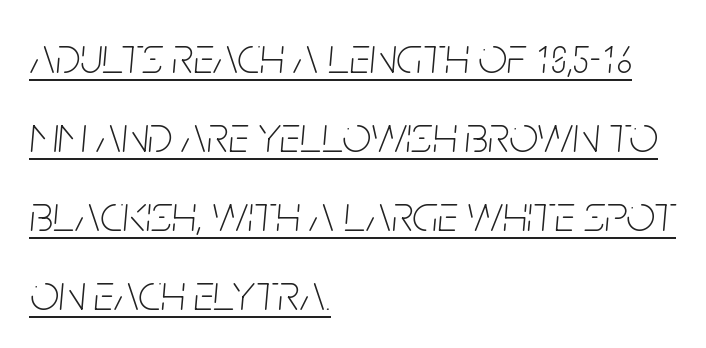
The image shows 51 px thin, condensed type, italic (leaning right); set left-aligned, normal line spacing (1.55x), normal letter spacing, underlined; low stroke contrast and a large x-height.
